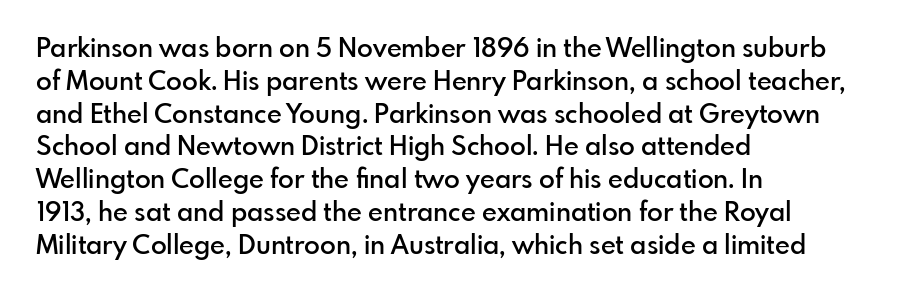
The image shows 26 px text type, upright; set left-aligned, normal line spacing (1.26x), normal letter spacing, not underlined.
